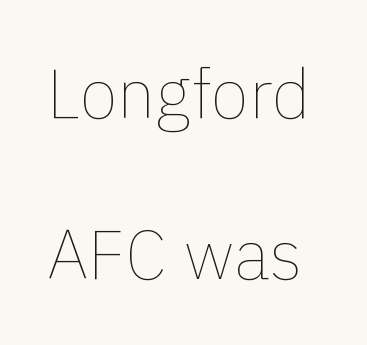
The image shows 69 px thin type, upright; set loose line spacing (2.33x), normal letter spacing, not underlined; a medium x-height.
